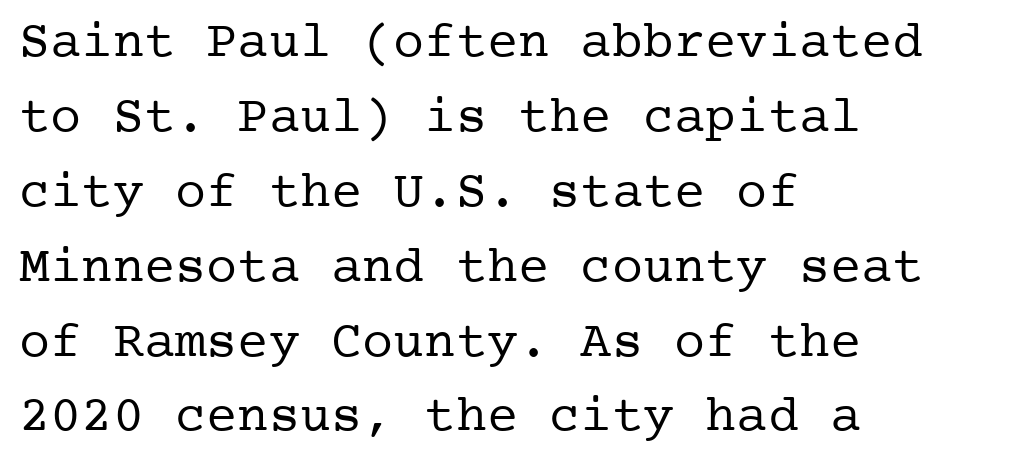
Weight: in the light-to-regular range. The rows are spaced the way most documents space them. Do the letters lean? They stand straight. The ragged edge is on the right, which tells us the setting is flush left.
